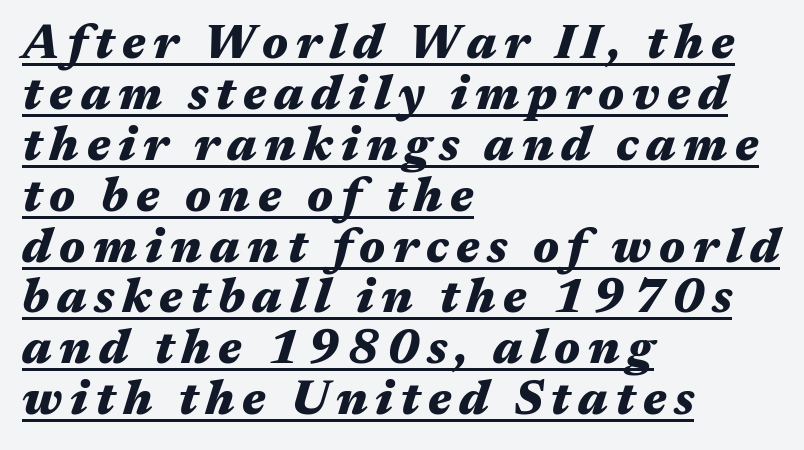
The setting favours the left margin, as ordinary paragraphs usually do. This block would grow much taller if given ordinary leading; it's compressed now. The face used here has a pronounced slope to its letters. Has an underline been added? It has.
